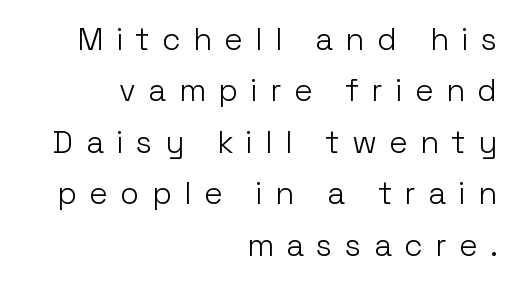
The weight tops out at a normal text grade. The passage is arranged like a letterhead date or caption credit — flush right. What stands out about the letter spacing? Its width — letters are far apart. The letters stand straight up with perfectly vertical stems.
